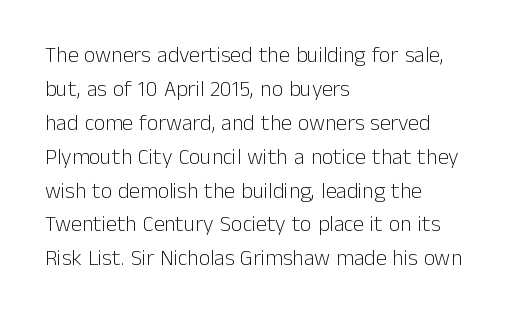
These lines stack with their left ends in a neat column. Any mark beneath the type? The region is blank. Short note: letters normally spaced. The type sits square on the baseline with zero lean.
